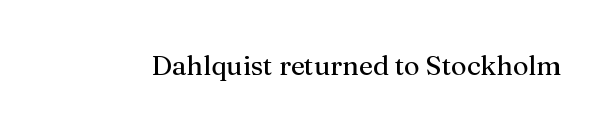
The image shows 27 px text type, upright; set normal letter spacing, not underlined.
